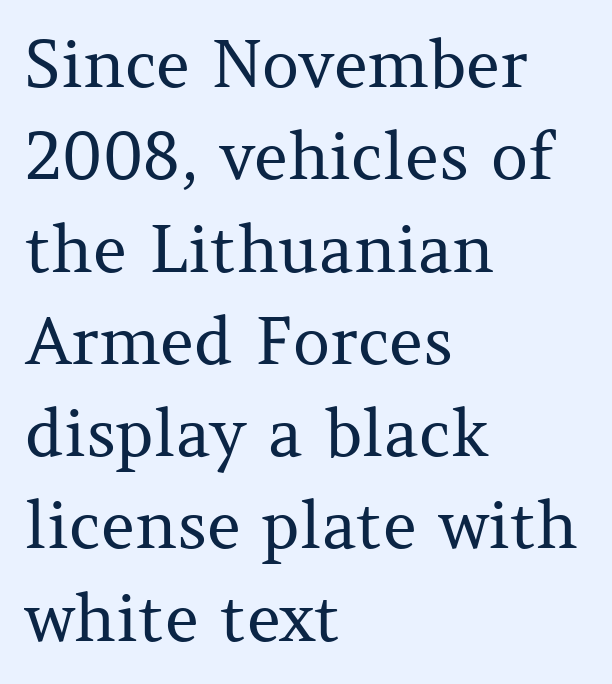
The image shows 65 px regular-weight serif type, upright; set left-aligned, normal line spacing (1.42x), normal letter spacing, not underlined; medium stroke contrast and a medium x-height.
